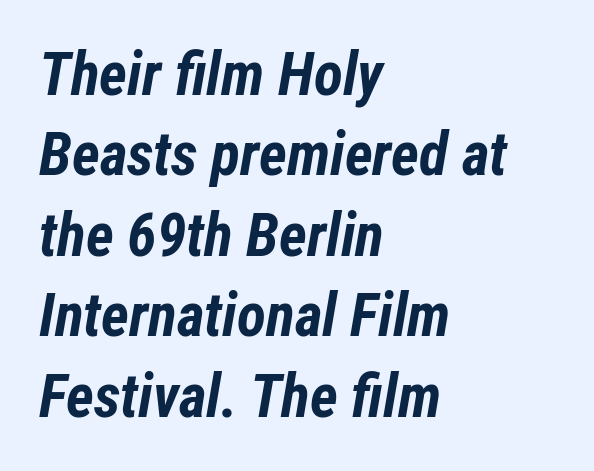
{"italic": "yes", "lean": "right", "slant_degrees": 12, "bold": "yes", "weight": "bold", "width": "condensed", "stroke_contrast": "low", "x_height": "medium", "monospaced": "no", "underline": "no", "align": "left", "line_spacing": "normal", "line_spacing_ratio": 1.34, "letter_spacing": "normal", "letter_spacing_em": 0.0, "glyph_px": 60}
